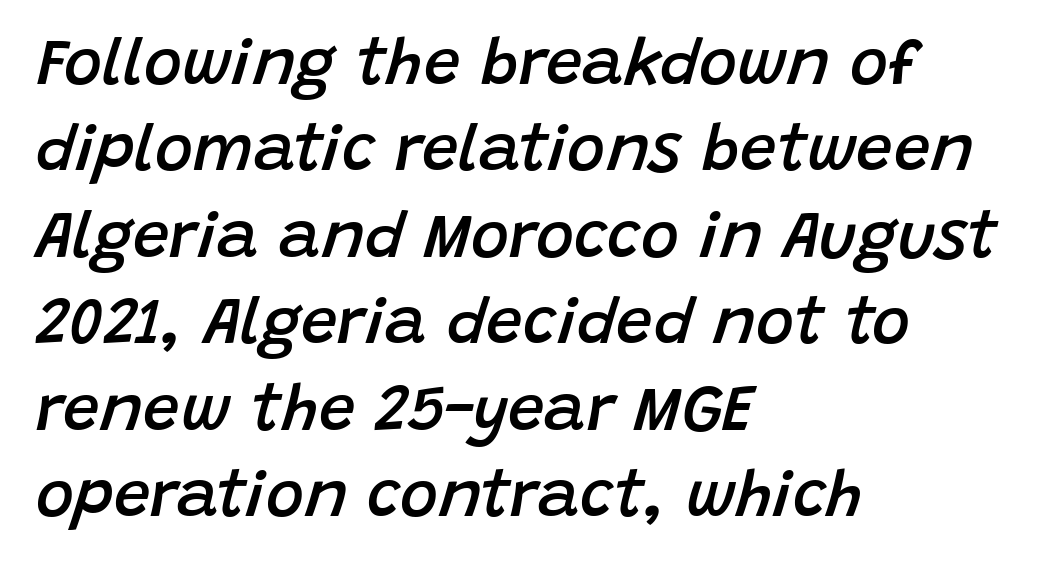
The image shows 65 px semibold type, italic (leaning right); set left-aligned, normal line spacing (1.33x), normal letter spacing, not underlined; low stroke contrast and a large x-height.
